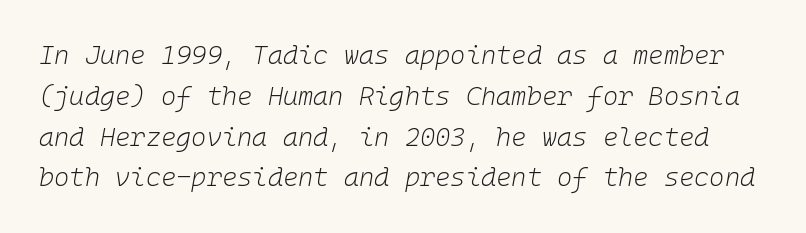
Q: Is the text bold? A: No.
Q: Is the text italic (slanted)? A: Yes, it leans right by about 10 degrees.
Q: Is the text underlined? A: No.
Q: Is the spacing between letters normal or unusually wide? A: Normal.
Q: Is the spacing between lines tight, normal or loose? A: Normal.
